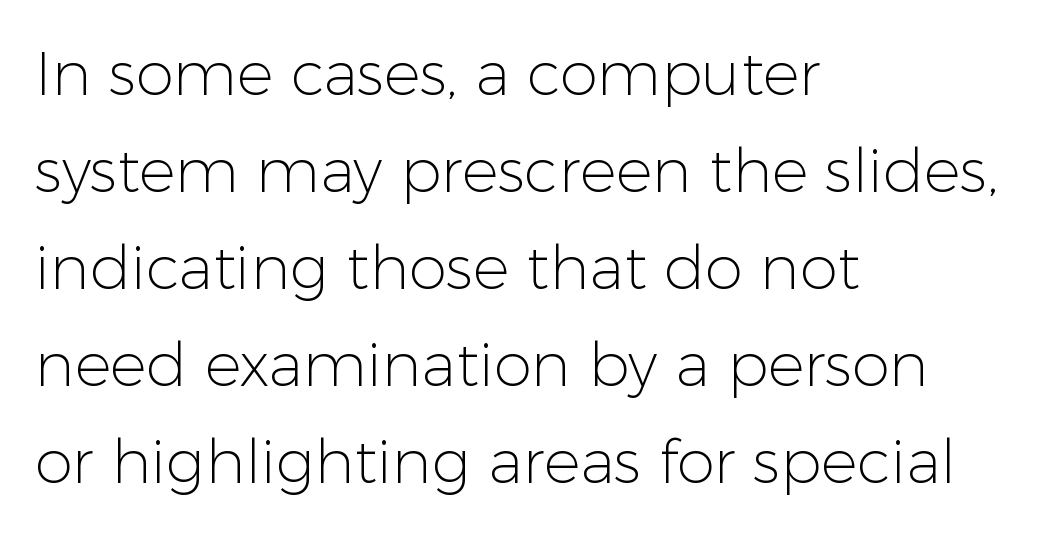
Q: Is the text bold? A: No.
Q: Is the text italic (slanted)? A: No, it is upright.
Q: Is the typeface a serif or a sans-serif typeface? A: Sans-serif.
Q: Is the text underlined? A: No.
Q: How is the paragraph aligned? A: Left-aligned.
Q: Is the spacing between letters normal or unusually wide? A: Normal.
Q: Is the spacing between lines tight, normal or loose? A: Normal.
Q: Width (condensed, normal, or wide)? A: Normal.
Q: Stroke contrast? A: Low.
Q: x-height? A: Medium.
Q: Monospaced? A: No.
